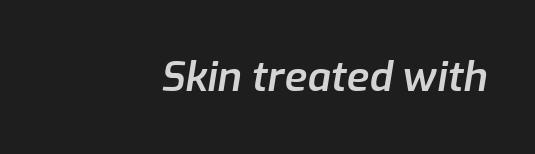
These lines were composed using italics. Tracking here is standard; glyphs follow each other at the usual distance. Lines of text with bare space underneath. A bit beefed up — I'd call it semibold rather than bold.
